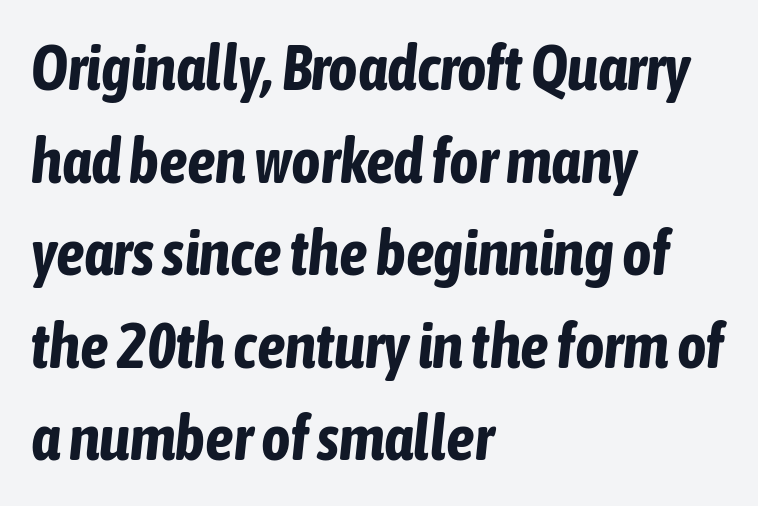
Q: Is the text bold? A: Yes.
Q: Is the text italic (slanted)? A: Yes, it leans right by about 6 degrees.
Q: Is the text underlined? A: No.
Q: How is the paragraph aligned? A: Left-aligned.
Q: Is the spacing between letters normal or unusually wide? A: Normal.
Q: Is the spacing between lines tight, normal or loose? A: Normal.
Q: Width (condensed, normal, or wide)? A: Condensed.
Q: Stroke contrast? A: Low.
Q: x-height? A: Medium.
Q: Monospaced? A: No.
